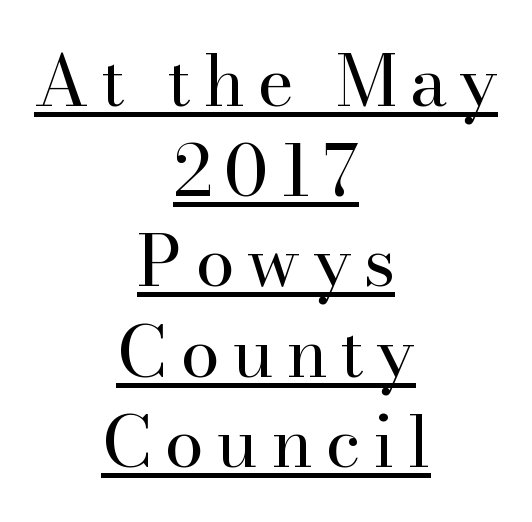
A normal amount of white space separates one row of letters from the next. The designer went with a serif here, giving each stem small feet. No extra ink here — the face is not bold. Each line is balanced around a shared central axis. Each letter keeps its own natural width here, so spacing adapts to shape. The lettering holds an erect, upright posture throughout.
